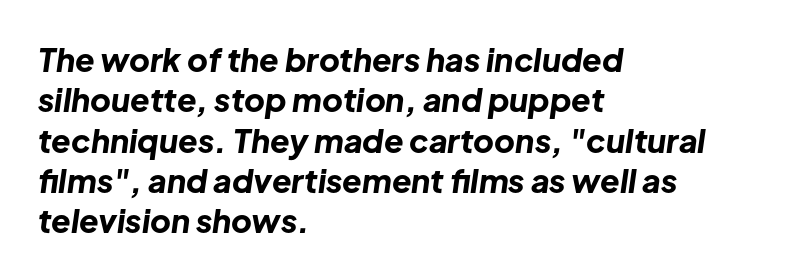
The area under the type is left untouched. The tracking reads as untouched default to a designer's eye. The lines in this sample share a left origin and differ only in where they stop. The line-height multiplier appears to be the usual default.
